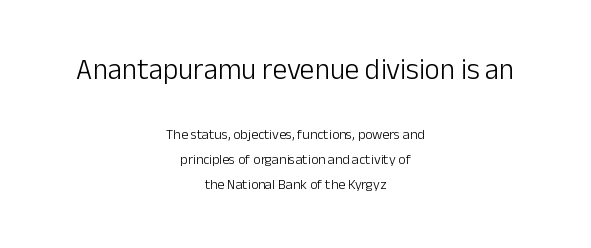
The rag falls on both sides of this text block equally. To sum up the face: it is a sans, with no serifs. Spacing verdict: proportional, widths tailored to each character. The line texture is even and compact thanks to regular tracking.
